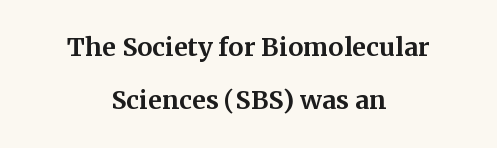
Students, observe: this is what conventionally led text looks like. Looks like regular typesetting: each glyph gets only the width it needs. Decoration check: the copy has no underline. The characters display serif detailing at their extremities.
